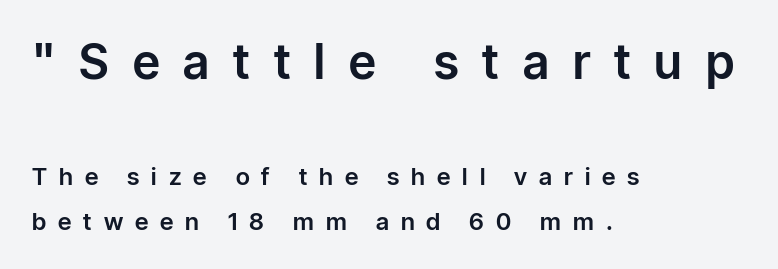
Here the glyphs are tracked loosely, breaking word shapes into spaced letters. The designer went with a sans here, leaving each stem footless. Do the characters align in a grid? No, the font is proportional. Reading down the block, your eye returns to a fixed left position each line. The face used here appears at its bigger size in the upper chunk. The gap between lines stays unmarked.
